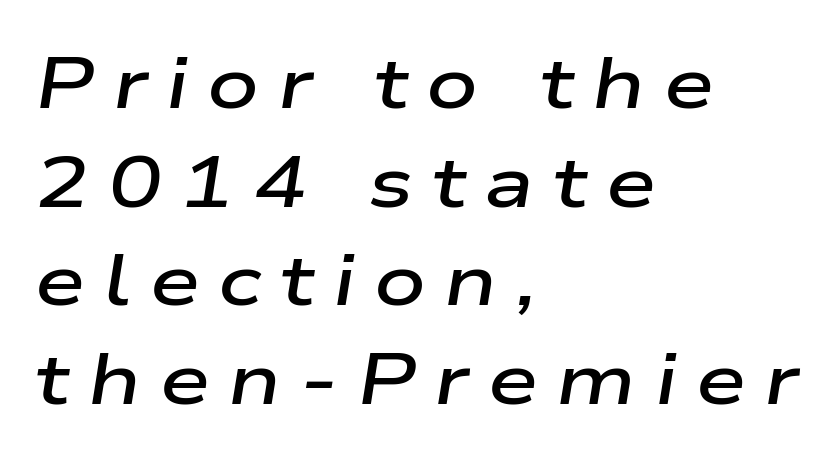
{"italic": "yes", "lean": "right", "slant_degrees": 9, "bold": "semi", "weight": "semibold", "width": "wide", "stroke_contrast": "low", "x_height": "medium", "monospaced": "no", "underline": "no", "align": "left", "line_spacing": "normal", "line_spacing_ratio": 1.37, "letter_spacing": "wide", "letter_spacing_em": 0.26, "glyph_px": 72}
